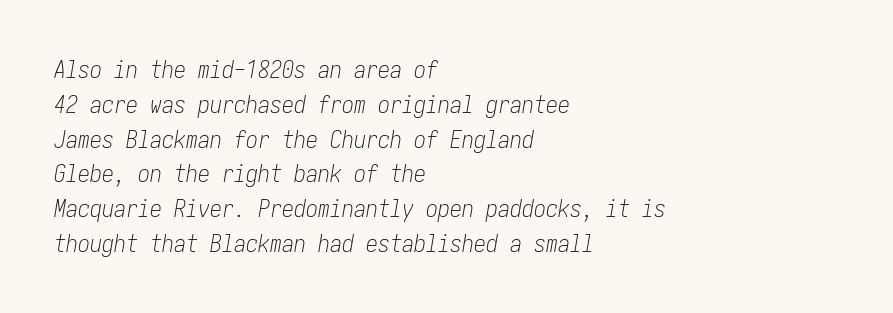
Q: Is the text bold? A: No.
Q: Is the text italic (slanted)? A: Yes, it leans right by about 10 degrees.
Q: Is the text underlined? A: No.
Q: How is the paragraph aligned? A: Left-aligned.
Q: Is the spacing between letters normal or unusually wide? A: Normal.
Q: Is the spacing between lines tight, normal or loose? A: Normal.
